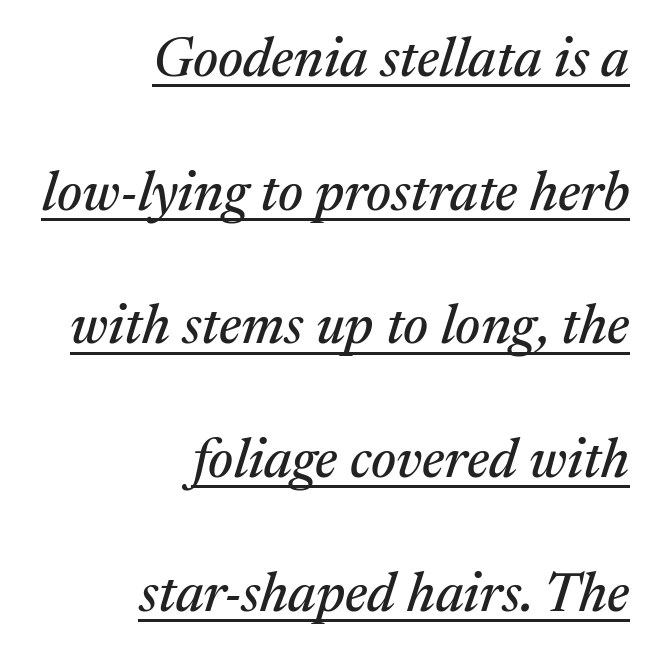
Looks like regular typesetting: each glyph gets only the width it needs. One glance says open: line gaps are wider than usual. What kind of face is this? One with serifs. Honestly, the underline is the first thing you notice here.
